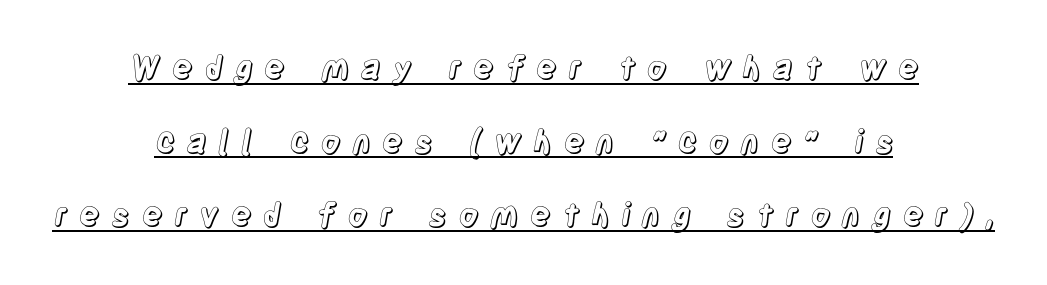
The image shows 32 px condensed type; set centered, loose line spacing (2.3x), unusually wide letter spacing (+0.33 em), underlined; a large x-height.
